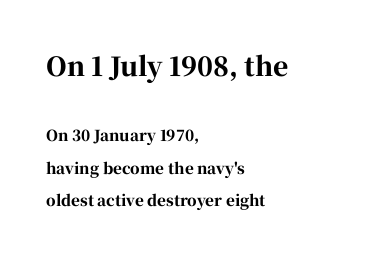
Q: Is the text bold? A: Yes.
Q: Is the text italic (slanted)? A: No, it is upright.
Q: Is the text underlined? A: No.
Q: How is the paragraph aligned? A: Left-aligned.
Q: Is the spacing between letters normal or unusually wide? A: Normal.
Q: Is the spacing between lines tight, normal or loose? A: Loose.
Q: Which block of text is set in a larger size, the first (top) or the second (bottom)? A: The first (top) one.
